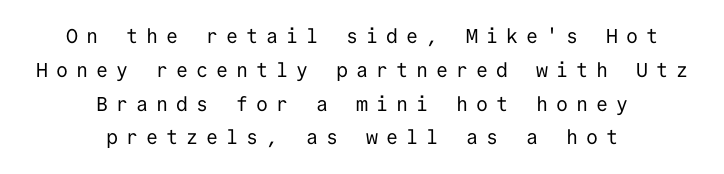
The image shows 20 px text type, upright; set centered, normal line spacing (1.69x), unusually wide letter spacing (+0.4 em), not underlined.
